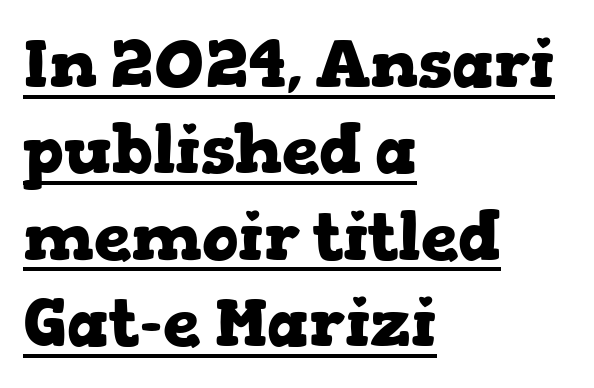
This sample uses an upright cut, with every glyph sitting square on the baseline. Character widths vary here, with narrow letters taking less room than wide ones. The typesetter chose a ragged-right arrangement here. Underlined type. I'd call this a serif setting — the letters wear small feet.
